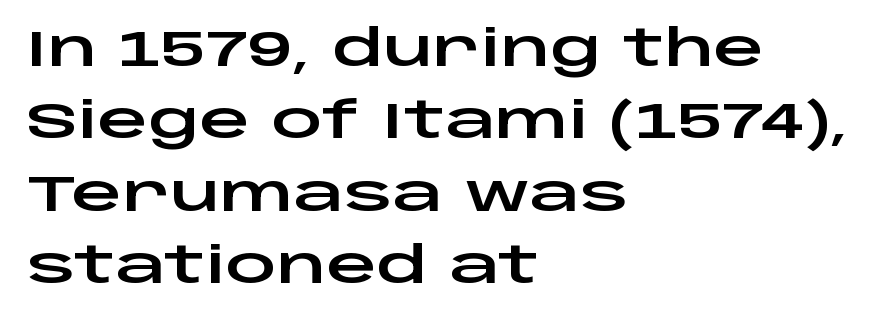
Q: Is the text italic (slanted)? A: No, it is upright.
Q: Is the typeface a serif or a sans-serif typeface? A: Sans-serif.
Q: Is the text underlined? A: No.
Q: How is the paragraph aligned? A: Left-aligned.
Q: Is the spacing between letters normal or unusually wide? A: Normal.
Q: Is the spacing between lines tight, normal or loose? A: Normal.
Q: Width (condensed, normal, or wide)? A: Wide.
Q: Stroke contrast? A: Low.
Q: x-height? A: Large.
Q: Monospaced? A: No.
